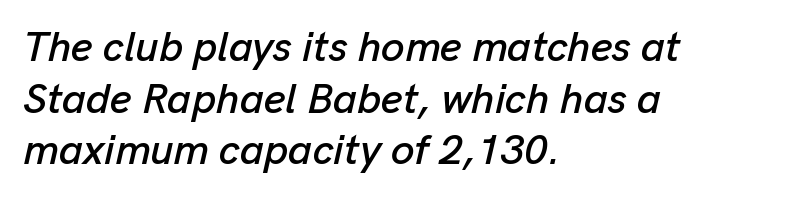
Q: Is the text italic (slanted)? A: Yes, it leans right by about 13 degrees.
Q: Is the text underlined? A: No.
Q: How is the paragraph aligned? A: Left-aligned.
Q: Is the spacing between letters normal or unusually wide? A: Normal.
Q: Width (condensed, normal, or wide)? A: Normal.
Q: Stroke contrast? A: Low.
Q: x-height? A: Medium.
Q: Monospaced? A: No.
